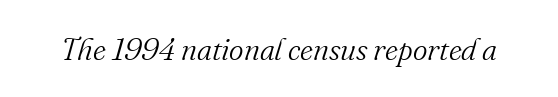
The cut favours lightness, reaching ordinary text weight at its darkest. Underline: absent. Here the designer chose a conventional face with non-uniform glyph widths. The text was rendered using a seriffed face with decorative stroke endings. The letters are slanted; this is an italic face.
